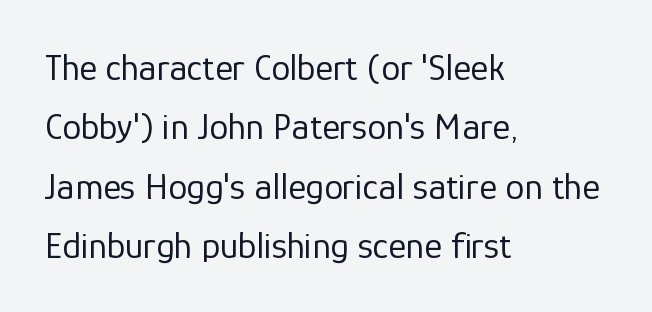
Q: Is the text bold? A: No.
Q: Is the text italic (slanted)? A: No, it is upright.
Q: Is the typeface a serif or a sans-serif typeface? A: Sans-serif.
Q: Is the text underlined? A: No.
Q: How is the paragraph aligned? A: Left-aligned.
Q: Is the spacing between letters normal or unusually wide? A: Normal.
Q: Is the spacing between lines tight, normal or loose? A: Normal.
Q: Width (condensed, normal, or wide)? A: Normal.
Q: Stroke contrast? A: Low.
Q: x-height? A: Medium.
Q: Monospaced? A: No.
